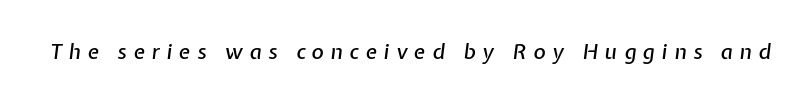
The image shows 21 px text type, italic (leaning right); set unusually wide letter spacing (+0.32 em), not underlined.
